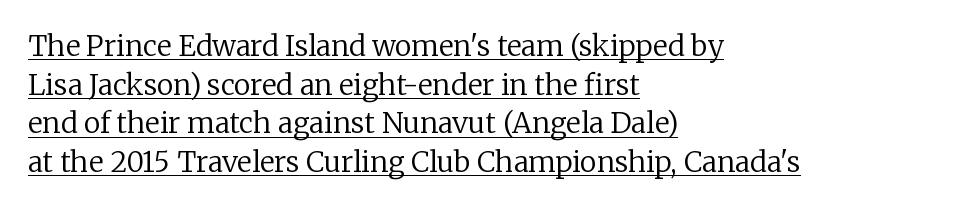
{"serif": "yes", "italic": "no", "bold": "no", "weight": "regular", "width": "normal", "stroke_contrast": "low", "x_height": "medium", "monospaced": "no", "underline": "yes", "align": "left", "line_spacing": "normal", "line_spacing_ratio": 1.38, "letter_spacing": "normal", "letter_spacing_em": 0.0, "glyph_px": 28}
